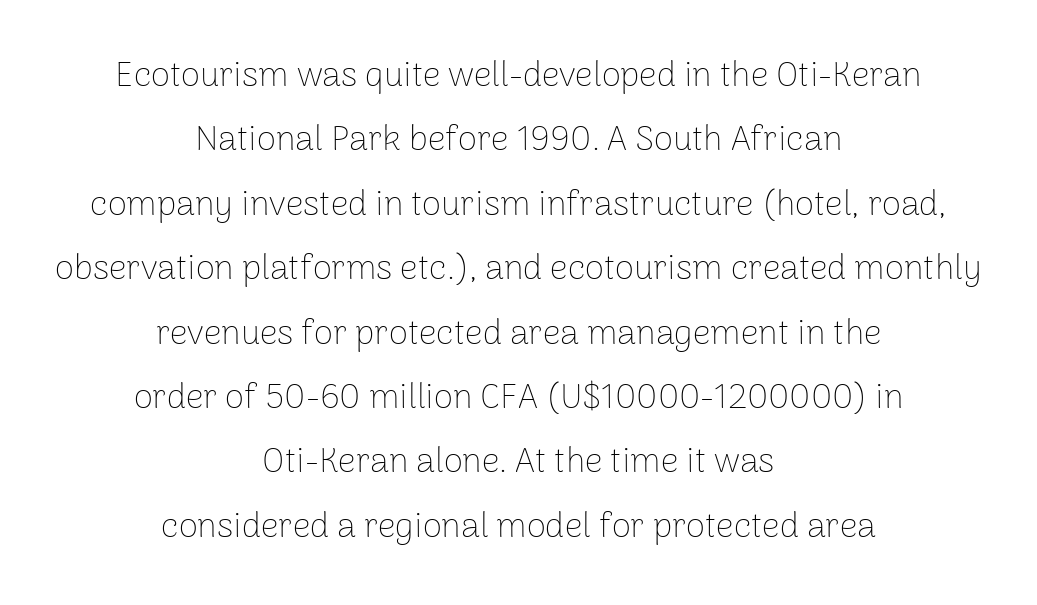
{"serif": "no", "italic": "no", "bold": "no", "weight": "thin", "width": "normal", "stroke_contrast": "low", "x_height": "medium", "monospaced": "no", "underline": "no", "align": "center", "line_spacing_ratio": 1.84, "letter_spacing": "normal", "letter_spacing_em": 0.0, "glyph_px": 35}
